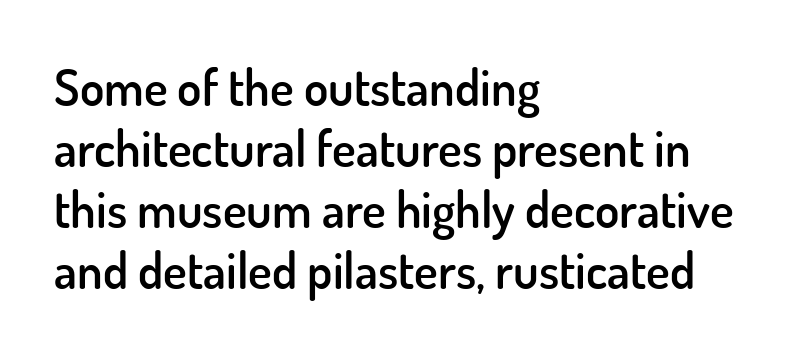
Each letter's strokes conclude bluntly, with no projecting serifs. Left-aligned paragraph, ragged on the right. The string is rendered with underlining switched off. Here the glyphs are tracked normally, forming tight word shapes. Quick note: not italic, upright.
